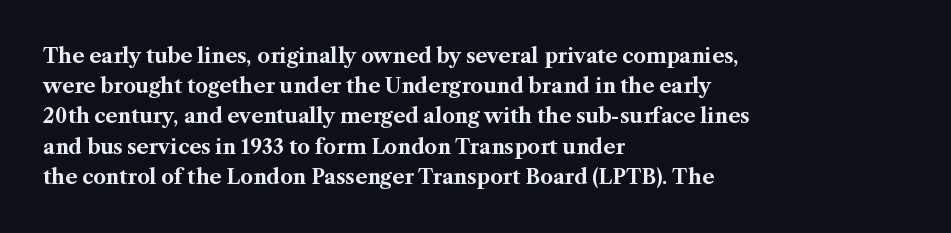
Where is the straight margin? On the left. Between one letter and the next there's only the usual sliver of space. Is there any slant? The stems are plumb. Every letter is thick-stroked: bold, no question.
